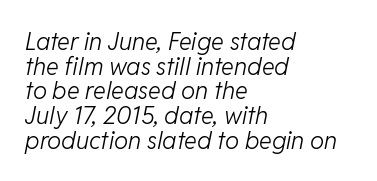
Q: Is the text bold? A: No.
Q: Is the text italic (slanted)? A: Yes, it leans right by about 11 degrees.
Q: Is the text underlined? A: No.
Q: How is the paragraph aligned? A: Left-aligned.
Q: Is the spacing between letters normal or unusually wide? A: Normal.
Q: Is the spacing between lines tight, normal or loose? A: Tight.
